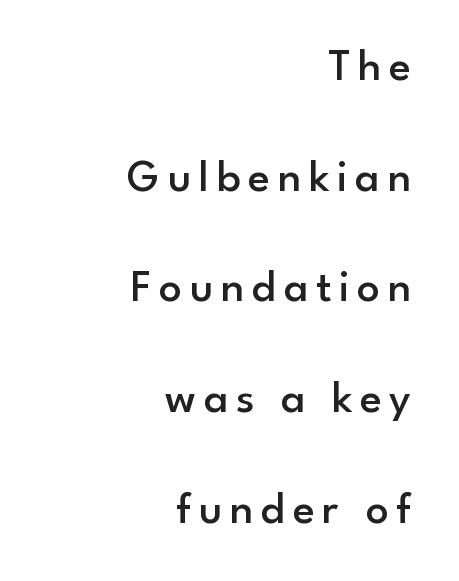
The sample has been set in demibold, a notch under bold. Here the designer chose a conventional face with non-uniform glyph widths. Regarding serifs, this sample does without them. The text block is weighted toward the right margin, trailing off unevenly leftward. What's the leading like? Stretched, with rows far apart. Posture: straight, roman, zero tilt.
